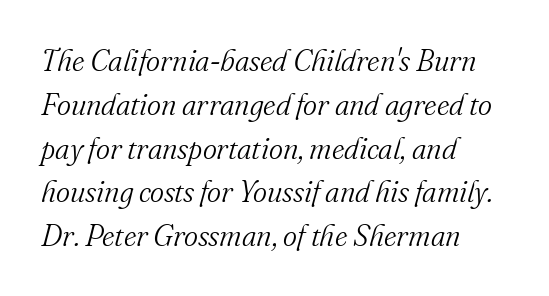
The image shows 30 px light serif type, italic (leaning right); set left-aligned, normal line spacing (1.46x), normal letter spacing, not underlined; medium stroke contrast and a small x-height.
